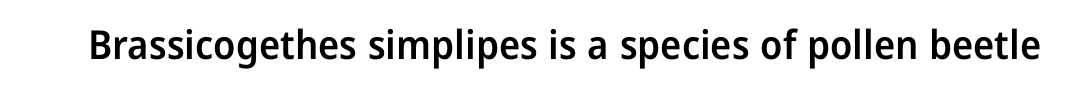
The image shows 40 px semibold sans-serif type, upright; set normal letter spacing, not underlined; low stroke contrast and a medium x-height.
